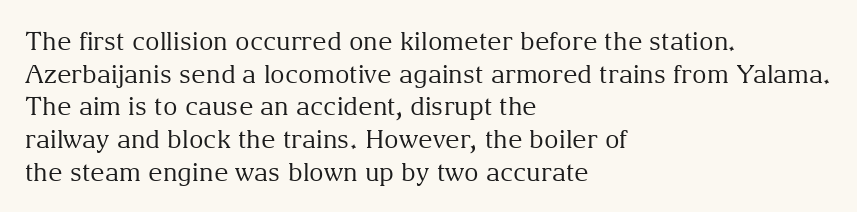
{"italic": "no", "bold": "no", "underline": "no", "align": "left", "line_spacing": "normal", "line_spacing_ratio": 1.31, "letter_spacing": "normal", "letter_spacing_em": 0.0, "glyph_px": 25}
